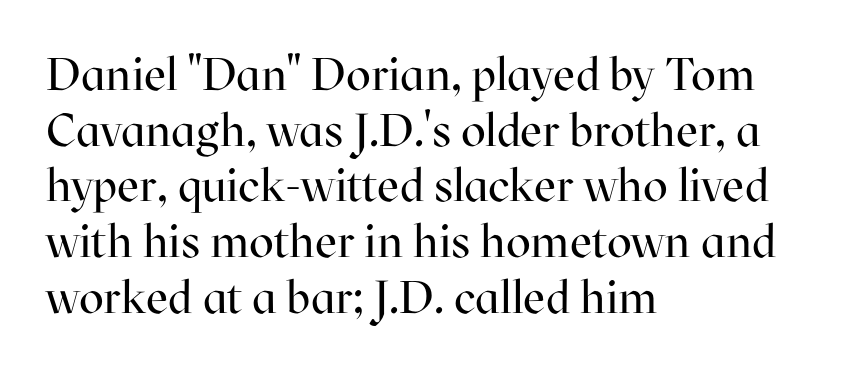
The area under the type is left untouched. Ascenders rise straight up at ninety degrees. Line beginnings align vertically; line endings do not. Character widths vary here, with narrow letters taking less room than wide ones. This rendering leaves character spacing at its baseline value.
